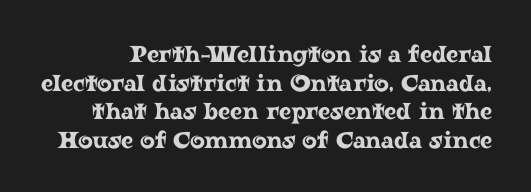
Q: Is the text italic (slanted)? A: No, it is upright.
Q: Is the text underlined? A: No.
Q: Is the spacing between letters normal or unusually wide? A: Normal.
